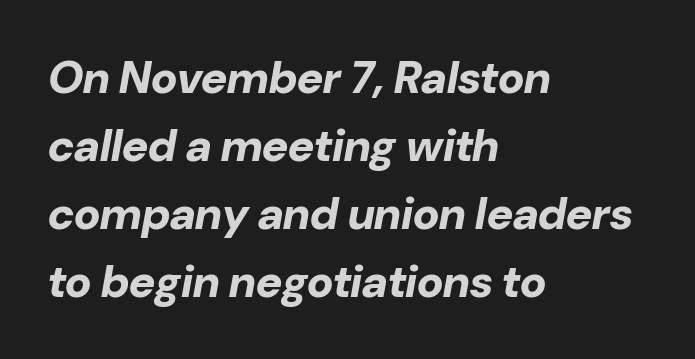
You could not count columns in this text — the font is proportionally spaced. The block of text has a typical density, with ordinary space between rows. The passage shown is not underscored anywhere. Leftover space on each line is placed entirely after the last word. Standard letterfit; no display-style spreading of the glyphs.
